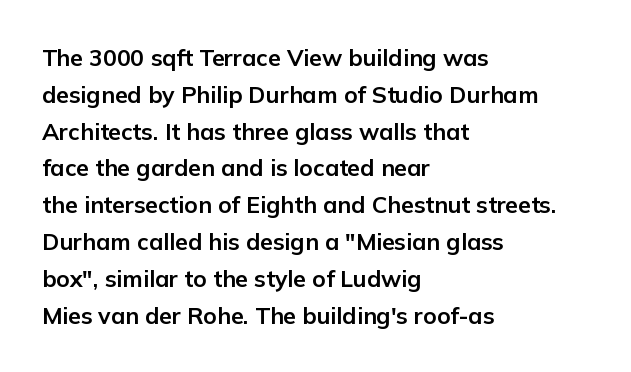
The passage shown stacks its lines at a standard gap. The rag falls on the right side of this text block. Nope, not italic — everything's standing straight. Rule under the text: the space is simply empty. The face used here is rendered with its standard letterfit.
